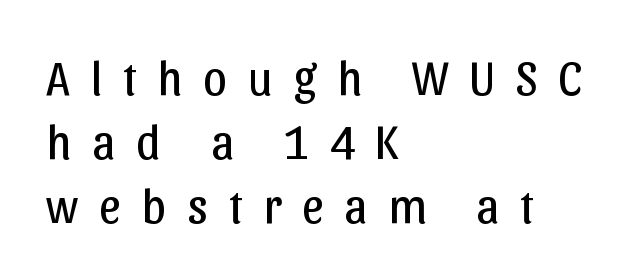
The image shows 48 px regular-weight sans-serif type, upright; set left-aligned, normal line spacing (1.33x), unusually wide letter spacing (+0.43 em), not underlined; low stroke contrast and a medium x-height.
